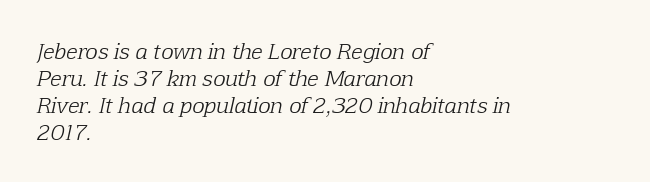
{"italic": "yes", "lean": "right", "slant_degrees": 12, "bold": "no", "underline": "no", "align": "left", "line_spacing": "normal", "line_spacing_ratio": 1.28, "letter_spacing": "normal", "letter_spacing_em": 0.0, "glyph_px": 21}
